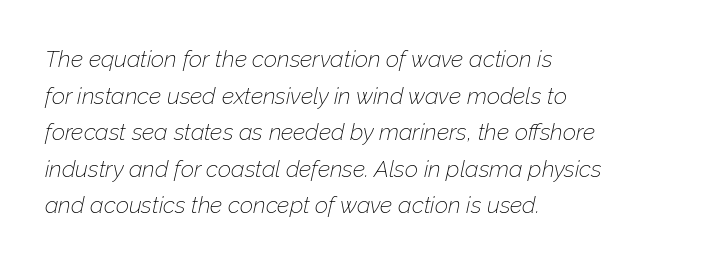
Q: Is the text bold? A: No.
Q: Is the text italic (slanted)? A: Yes, it leans right by about 12 degrees.
Q: Is the text underlined? A: No.
Q: How is the paragraph aligned? A: Left-aligned.
Q: Is the spacing between letters normal or unusually wide? A: Normal.
Q: Is the spacing between lines tight, normal or loose? A: Normal.
